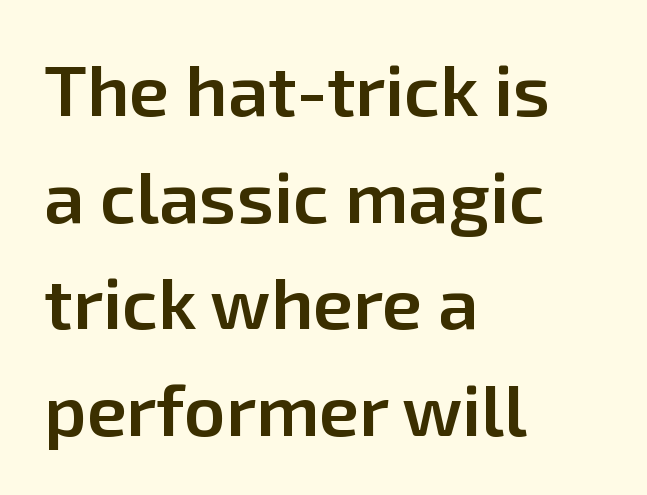
Q: Is the text bold? A: Semi-bold.
Q: Is the text italic (slanted)? A: No, it is upright.
Q: Is the typeface a serif or a sans-serif typeface? A: Sans-serif.
Q: Is the text underlined? A: No.
Q: How is the paragraph aligned? A: Left-aligned.
Q: Is the spacing between letters normal or unusually wide? A: Normal.
Q: Is the spacing between lines tight, normal or loose? A: Normal.
Q: Width (condensed, normal, or wide)? A: Normal.
Q: Stroke contrast? A: Low.
Q: x-height? A: Medium.
Q: Monospaced? A: No.
